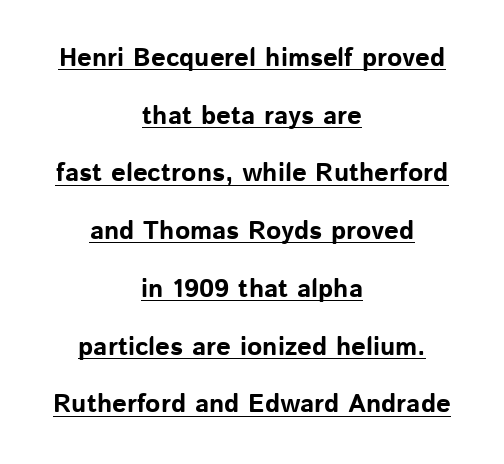
What decoration does the sample have? An underline. Inter-character spacing is left at the font's built-in metrics. The setting favours the middle, as headings and verse often do. Compared with typical paragraphs, the rows here are farther apart.
